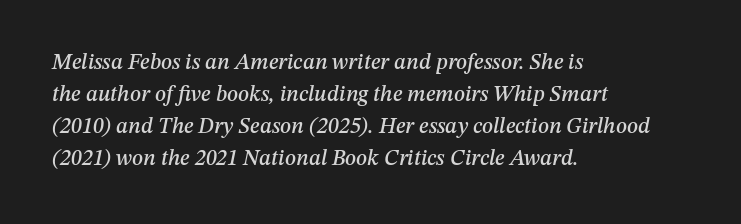
The image shows 22 px text type, italic (leaning right); set left-aligned, normal line spacing (1.46x), normal letter spacing, not underlined.
